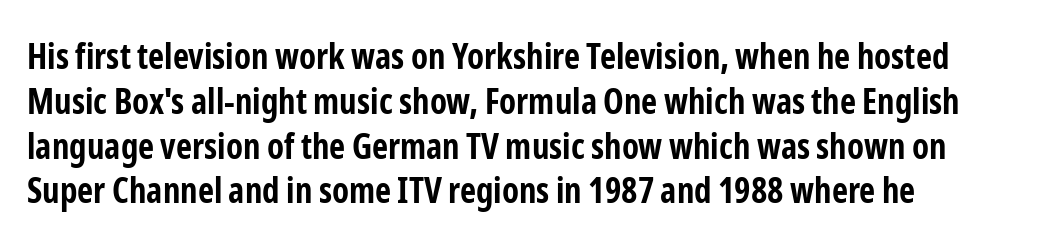
A dark, heavy texture on the line: the type is bold. Words appear dense and cohesive because spacing is normal. The rendering shows plain stroke endings on the letterforms — a sans-serif design. Rows of type keep a routine distance in the vertical direction. The string is rendered with underlining switched off. Rendered with straight, roman letterforms.
